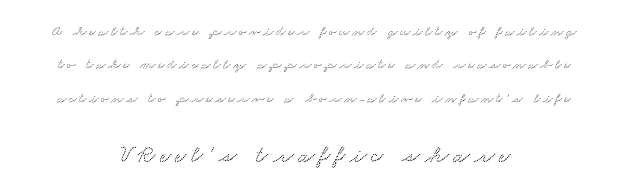
Q: Is the text underlined? A: No.
Q: How is the paragraph aligned? A: Centered.
Q: Is the spacing between lines tight, normal or loose? A: Loose.
Q: Which block of text is set in a larger size, the first (top) or the second (bottom)? A: The second (bottom) one.
